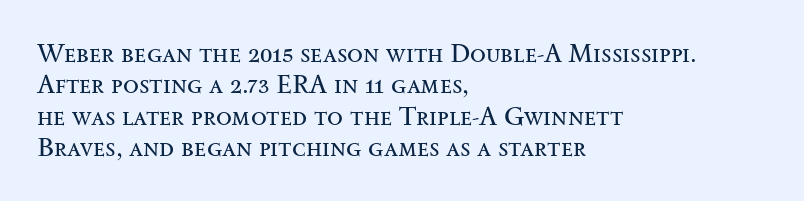
The image shows 26 px text type, upright; set left-aligned, line spacing 1.21x, normal letter spacing, not underlined.
